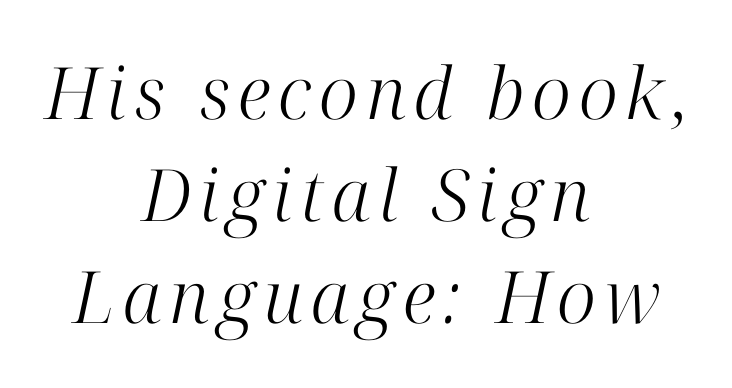
{"serif": "yes", "italic": "yes", "lean": "right", "slant_degrees": 12, "bold": "no", "weight": "light", "width": "normal", "stroke_contrast": "high", "x_height": "medium", "monospaced": "no", "underline": "no", "align": "center", "line_spacing": "normal", "line_spacing_ratio": 1.42, "glyph_px": 72}
